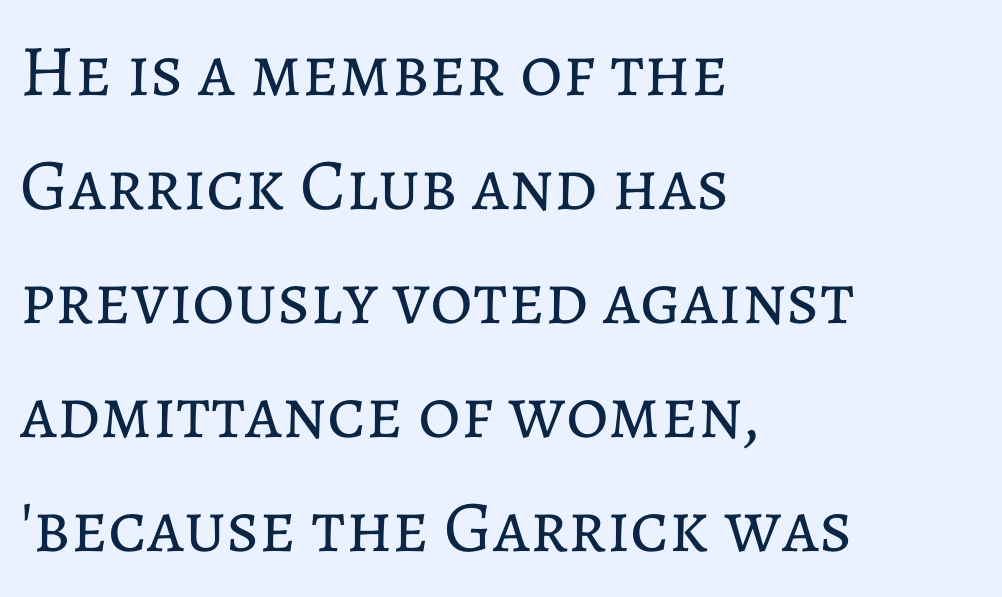
Between one letter and the next there's only the usual sliver of space. Italic: no, the glyphs are upright roman. Is the block centered? No — it sits flush against the left margin. On a weight scale, this lands at 450 or below.
